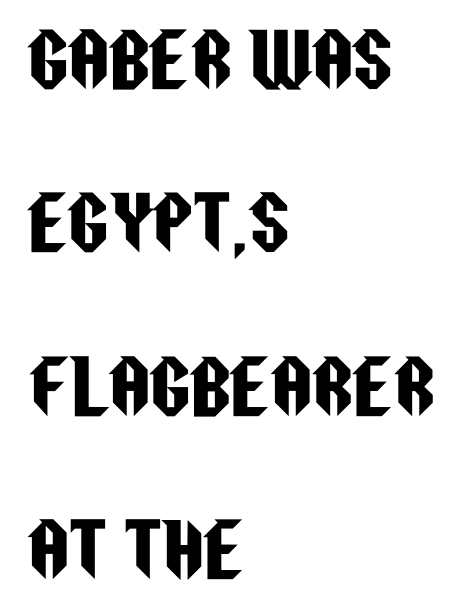
Nope, no serifs anywhere on these letters. Spacing verdict: proportional, widths tailored to each character. The line-height multiplier appears high, well above default. The axis of the letterforms is exactly vertical. Line beginnings align vertically; line endings do not.
